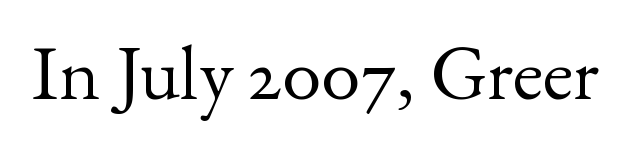
The image shows 78 px regular-weight serif type, upright; set normal letter spacing, not underlined; a small x-height.
